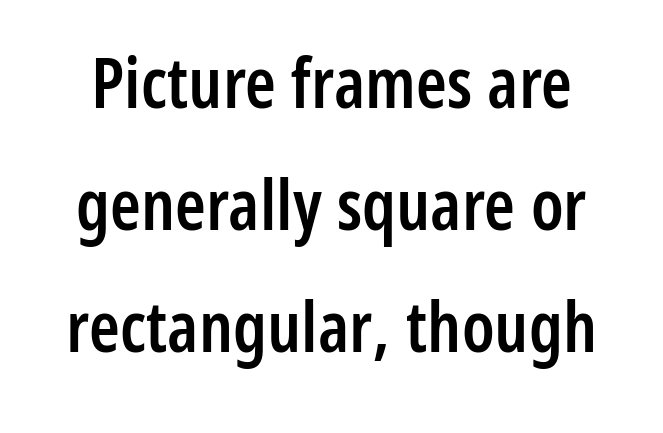
Quick note: not italic, upright. This rendering employs a face without finishing strokes, i.e., a sans-serif. Is the type bold? Partly — it's a semibold, heavier than regular but not fully bold. The gap between lines stays unmarked.
